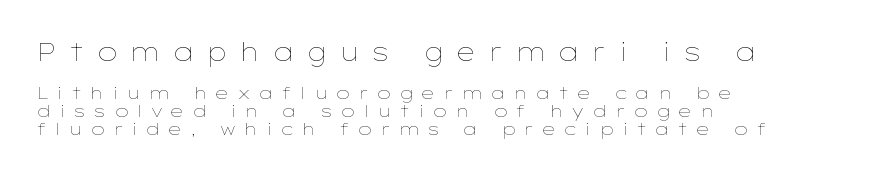
The image shows 25 px text type, upright; set left-aligned, tight line spacing (1.05x), unusually wide letter spacing (+0.45 em), not underlined; the first (top) block is 1.47x larger.
